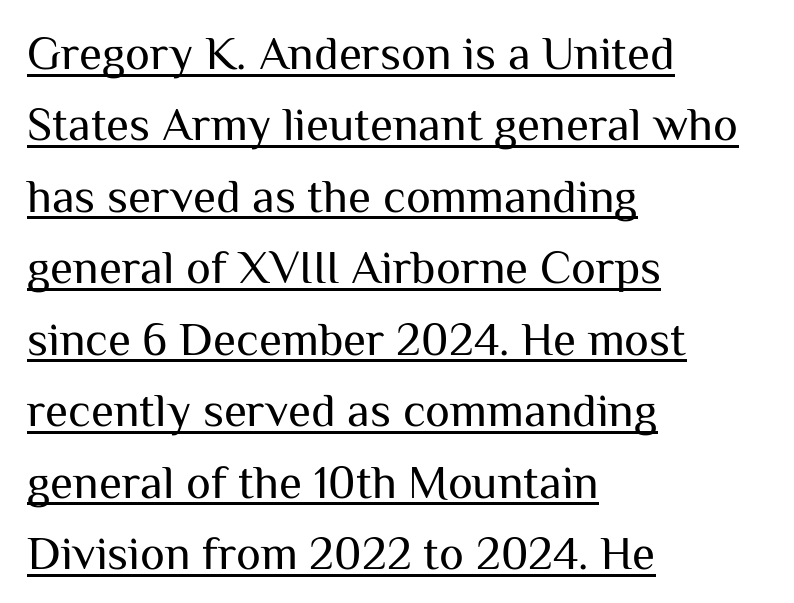
{"serif": "no", "italic": "no", "bold": "no", "weight": "regular", "width": "normal", "stroke_contrast": "medium", "x_height": "medium", "monospaced": "no", "underline": "yes", "align": "left", "line_spacing": "normal", "line_spacing_ratio": 1.52, "letter_spacing": "normal", "letter_spacing_em": 0.0, "glyph_px": 47}
